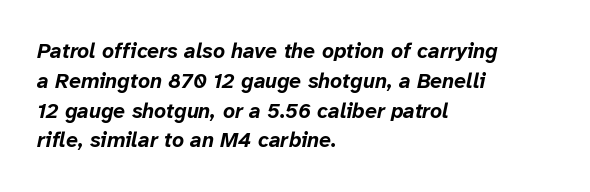
Q: Is the text bold? A: Yes.
Q: Is the text italic (slanted)? A: Yes, it leans right by about 12 degrees.
Q: Is the text underlined? A: No.
Q: How is the paragraph aligned? A: Left-aligned.
Q: Is the spacing between letters normal or unusually wide? A: Normal.
Q: Is the spacing between lines tight, normal or loose? A: Normal.
